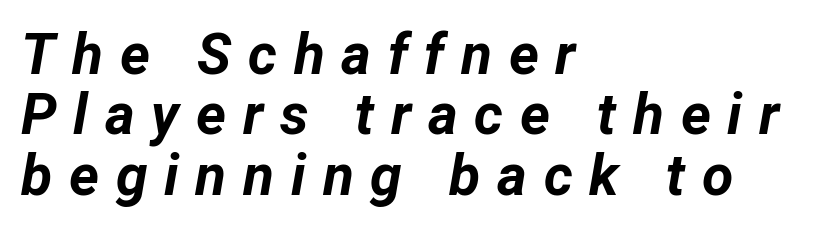
Is the block centered? No — it sits flush against the left margin. The type is letterspaced generously, with wide tracking. Every character sits at an angle, as italics do. You'd pick this weight for a headline — it's a proper bold. Quick note: underline off.
